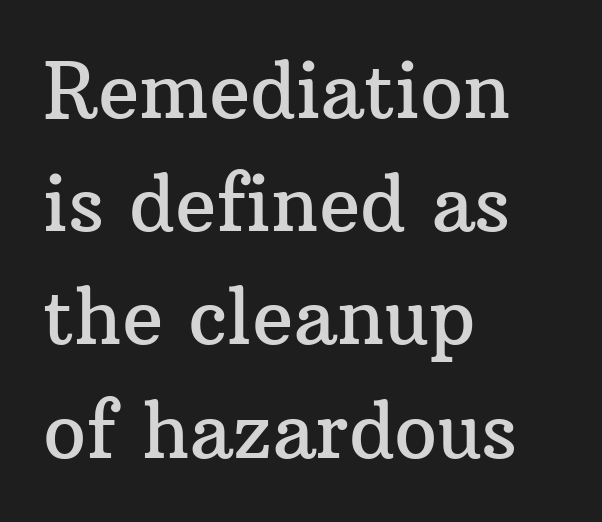
Q: Is the text italic (slanted)? A: No, it is upright.
Q: Is the typeface a serif or a sans-serif typeface? A: Serif.
Q: Is the text underlined? A: No.
Q: How is the paragraph aligned? A: Left-aligned.
Q: Is the spacing between letters normal or unusually wide? A: Normal.
Q: Is the spacing between lines tight, normal or loose? A: Normal.
Q: Width (condensed, normal, or wide)? A: Normal.
Q: Stroke contrast? A: Medium.
Q: x-height? A: Medium.
Q: Monospaced? A: No.
